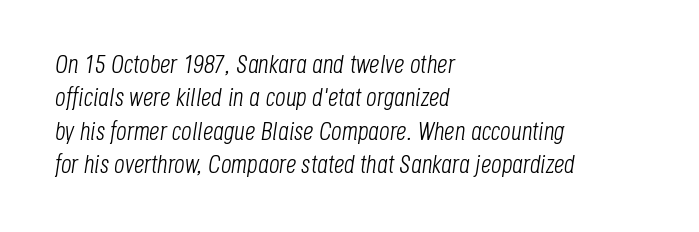
{"italic": "yes", "lean": "right", "slant_degrees": 8, "bold": "no", "underline": "no", "align": "left", "line_spacing": "normal", "line_spacing_ratio": 1.28, "letter_spacing": "normal", "letter_spacing_em": 0.0, "glyph_px": 26}
